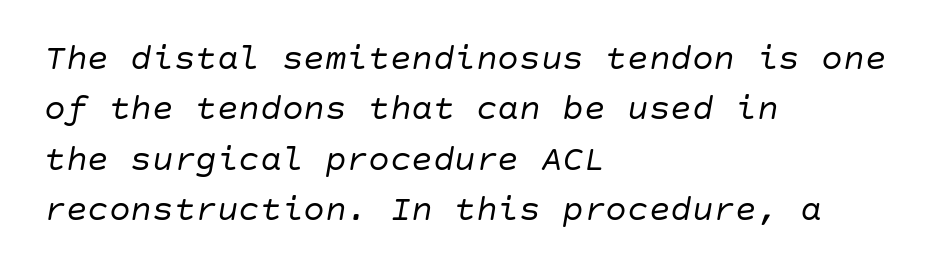
Q: Is the text bold? A: No.
Q: Is the text italic (slanted)? A: Yes, it leans right by about 10 degrees.
Q: Is the text underlined? A: No.
Q: How is the paragraph aligned? A: Left-aligned.
Q: Is the spacing between letters normal or unusually wide? A: Normal.
Q: Is the spacing between lines tight, normal or loose? A: Normal.
Q: Width (condensed, normal, or wide)? A: Normal.
Q: Stroke contrast? A: Low.
Q: x-height? A: Large.
